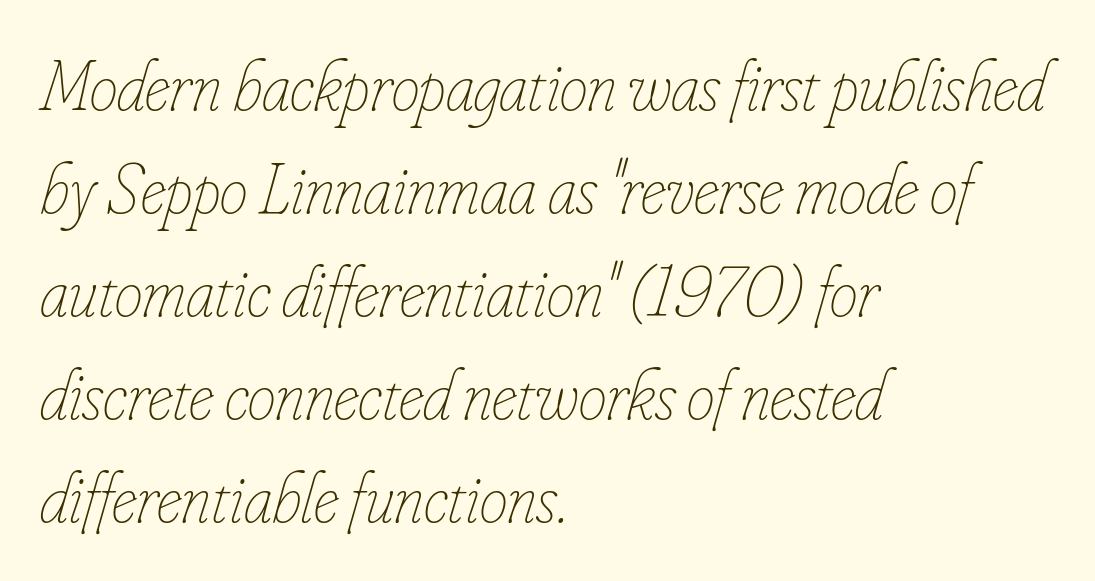
The image shows 71 px thin, condensed type, italic (leaning right); set left-aligned, normal line spacing (1.45x), normal letter spacing, not underlined; low stroke contrast and a small x-height.
